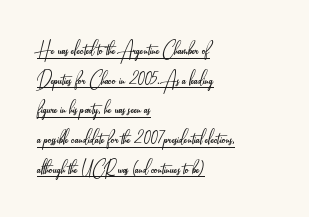
The image shows 23 px text type; set left-aligned, normal line spacing (1.29x), normal letter spacing, underlined.
